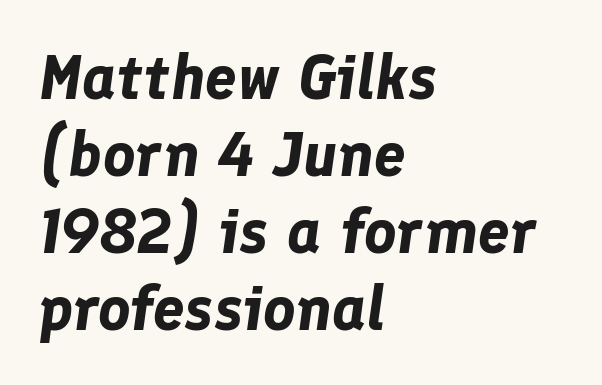
{"italic": "yes", "lean": "right", "slant_degrees": 8, "bold": "yes", "weight": "bold", "width": "normal", "stroke_contrast": "low", "x_height": "medium", "monospaced": "no", "underline": "no", "align": "left", "line_spacing_ratio": 1.22, "letter_spacing": "normal", "letter_spacing_em": 0.0, "glyph_px": 63}
